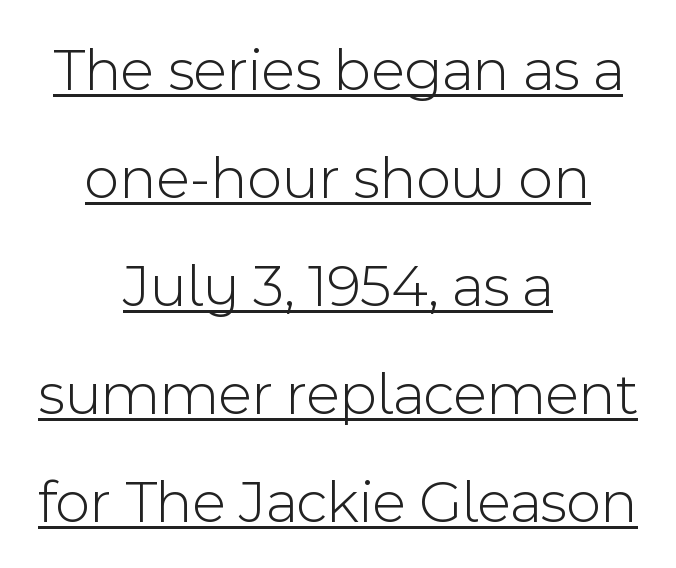
The image shows 61 px light sans-serif type, upright; set centered, line spacing 1.77x, normal letter spacing, underlined; a medium x-height.
